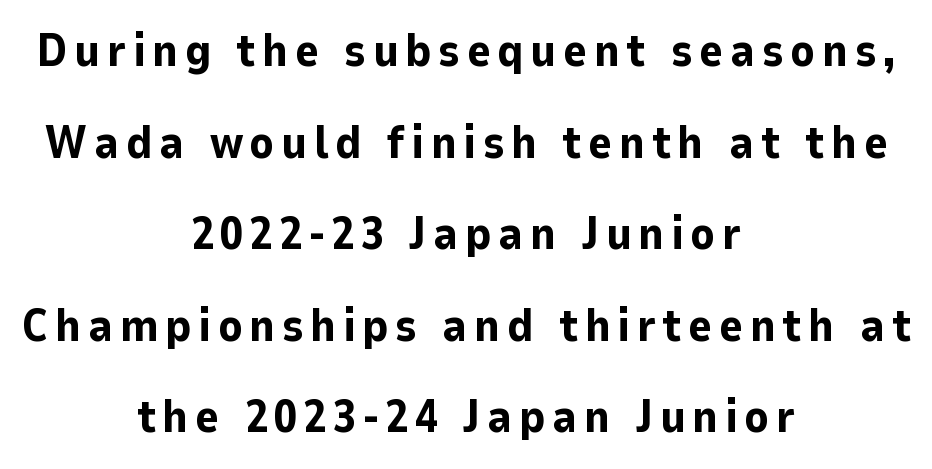
These lines are rendered in a variable-pitch font. The block of text is sparse from top to bottom, with ample space between rows. Reading down the block, each line starts at a different indent, mirrored at its end. Style check: upright.
